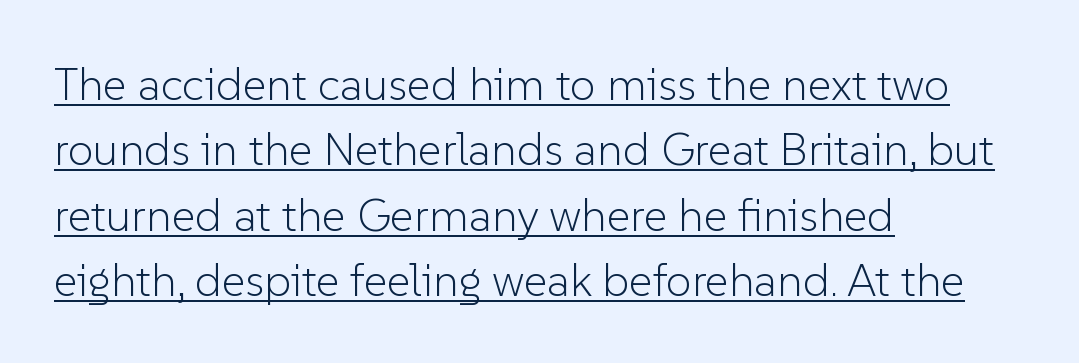
{"serif": "no", "italic": "no", "bold": "no", "weight": "light", "width": "normal", "stroke_contrast": "low", "x_height": "medium", "monospaced": "no", "underline": "yes", "align": "left", "line_spacing": "normal", "line_spacing_ratio": 1.42, "letter_spacing": "normal", "letter_spacing_em": 0.0, "glyph_px": 46}
